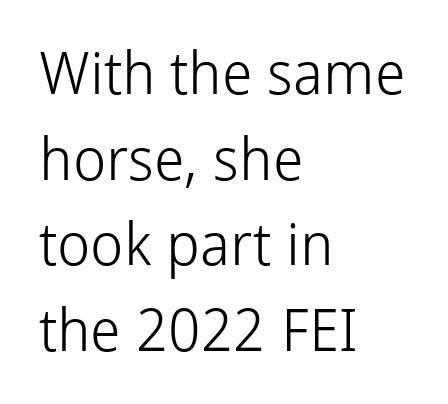
{"serif": "no", "italic": "no", "bold": "no", "weight": "light", "width": "normal", "stroke_contrast": "low", "x_height": "medium", "monospaced": "no", "underline": "no", "align": "left", "line_spacing": "normal", "line_spacing_ratio": 1.45, "letter_spacing": "normal", "letter_spacing_em": 0.0, "glyph_px": 59}
